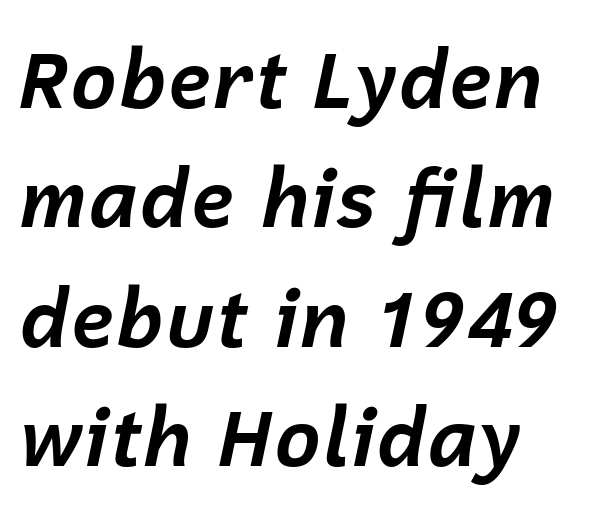
Character widths vary here, with narrow letters taking less room than wide ones. The face used here has a pronounced slope to its letters. Successive baselines arrive at the customary interval. Every letter is thick-stroked: bold, no question. Descender tails drop into unmarked territory. The tracking reads as untouched default to a designer's eye.
